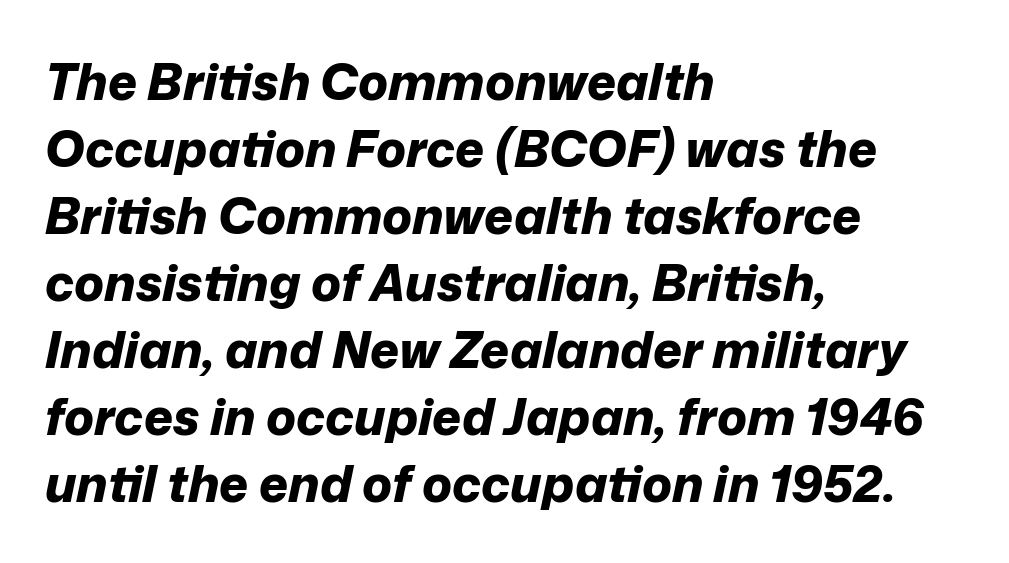
Q: Is the text bold? A: Yes.
Q: Is the text italic (slanted)? A: Yes, it leans right by about 12 degrees.
Q: Is the text underlined? A: No.
Q: How is the paragraph aligned? A: Left-aligned.
Q: Is the spacing between letters normal or unusually wide? A: Normal.
Q: Is the spacing between lines tight, normal or loose? A: Normal.
Q: Width (condensed, normal, or wide)? A: Normal.
Q: Stroke contrast? A: Low.
Q: x-height? A: Medium.
Q: Monospaced? A: No.
